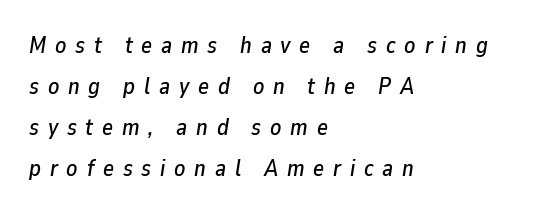
{"italic": "yes", "lean": "right", "slant_degrees": 9, "underline": "no", "align": "left", "line_spacing_ratio": 1.78, "letter_spacing": "wide", "letter_spacing_em": 0.38, "glyph_px": 23}
